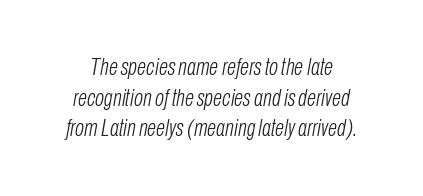
The letters look calm and open, with moderate or lighter stems. The area under the type is left untouched. An italicized treatment has been applied to the whole sample. Does extra space separate the letters? No, they use regular spacing. Interline gaps are of average width in this sample.
